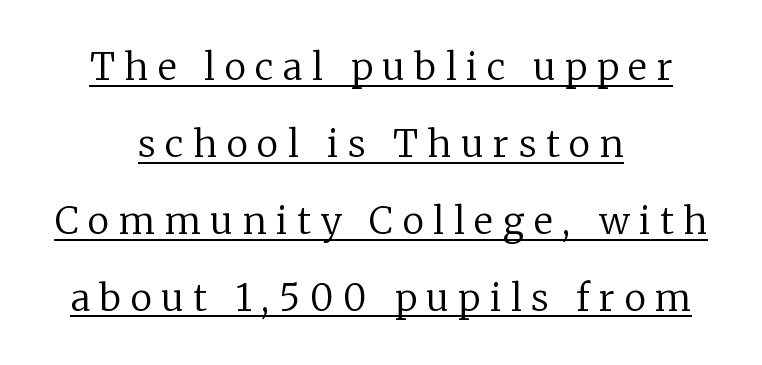
Every character sits straight up, as roman type does. This rendering employs a face with finishing strokes, i.e., a serif. These characters rest on top of a visible drawn line. The typesetting does not lean heavy: it is not bold. Regarding leading, the lines here are spaced well apart. The letterforms stand isolated, each surrounded by extra space.
